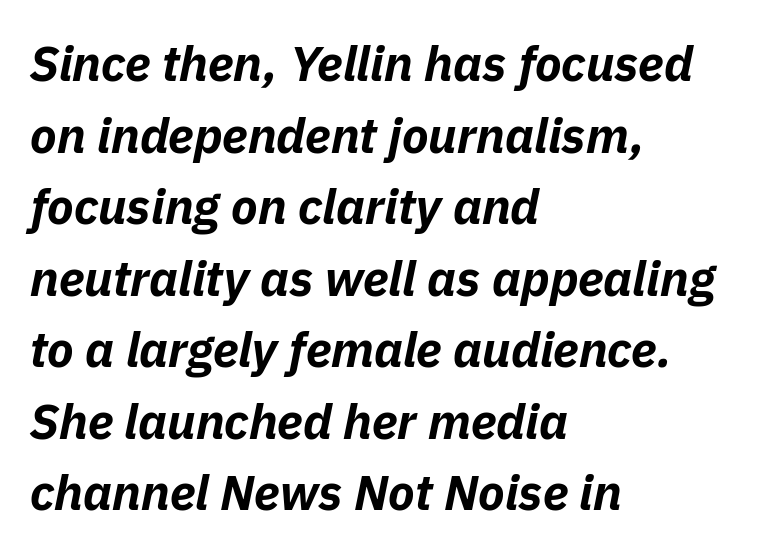
Is there much room between lines? A standard amount, neither cramped nor airy. The whole block is typeset with a tilt. Alignment: flush left. A typesetter would call this proportional, since set widths differ per character. The letterforms sit shoulder to shoulder at normal distance. Strokes here are thick enough to call this a true bold.
